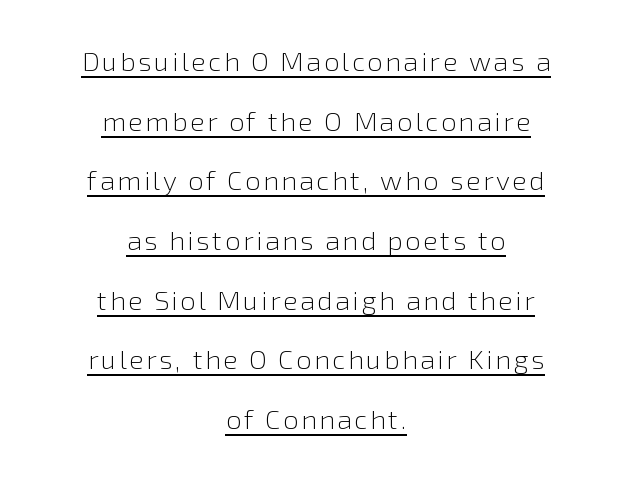
Q: Is the text bold? A: No.
Q: Is the text italic (slanted)? A: No, it is upright.
Q: Is the text underlined? A: Yes.
Q: How is the paragraph aligned? A: Centered.
Q: Is the spacing between lines tight, normal or loose? A: Loose.
